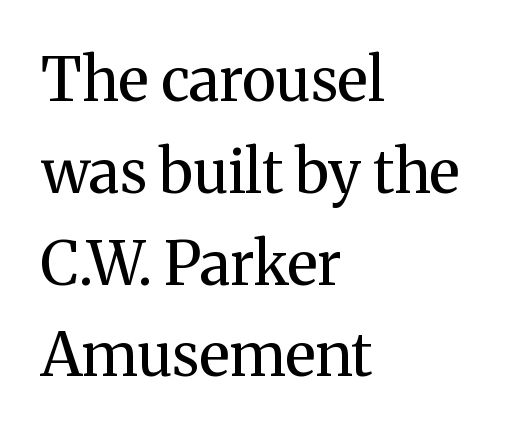
The image shows 60 px regular-weight serif type, upright; set left-aligned, normal line spacing (1.53x), normal letter spacing, not underlined; medium stroke contrast and a medium x-height.
